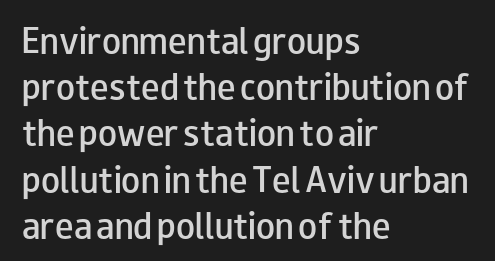
A typesetter would call this proportional, since set widths differ per character. Normally led — the rows are evenly, conventionally spaced. Serifs: no, the terminals of the letterforms are clean. Every character sits straight up, as roman type does.
